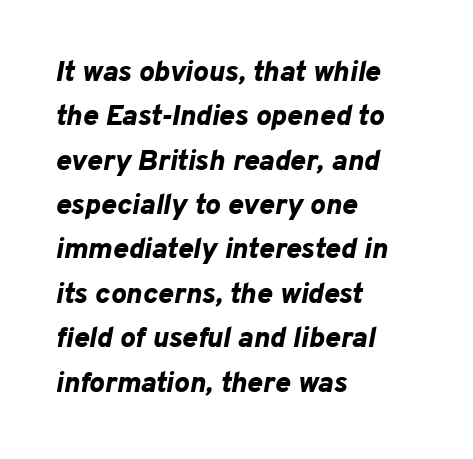
Q: Is the text bold? A: Yes.
Q: Is the text italic (slanted)? A: Yes, it leans right by about 10 degrees.
Q: Is the text underlined? A: No.
Q: How is the paragraph aligned? A: Left-aligned.
Q: Is the spacing between letters normal or unusually wide? A: Normal.
Q: Is the spacing between lines tight, normal or loose? A: Normal.
Q: Width (condensed, normal, or wide)? A: Normal.
Q: Stroke contrast? A: Low.
Q: x-height? A: Medium.
Q: Monospaced? A: No.
